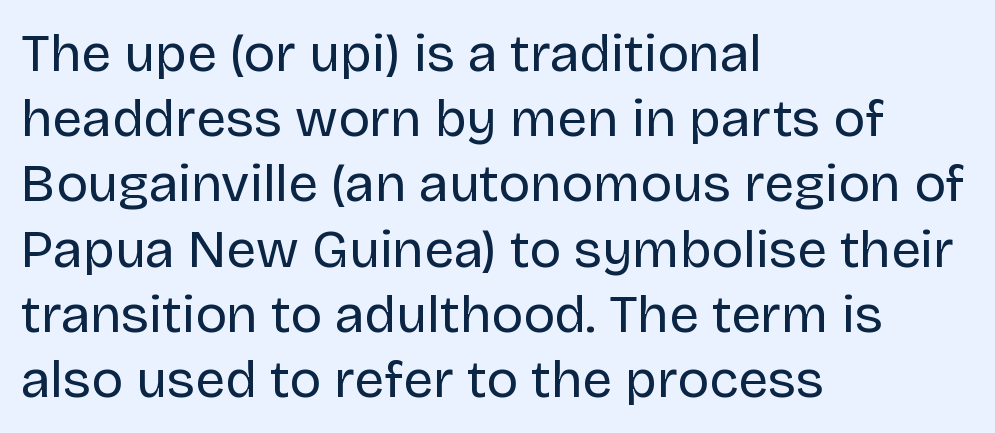
The image shows 53 px regular-weight sans-serif type, upright; set left-aligned, line spacing 1.23x, normal letter spacing, not underlined; low stroke contrast and a large x-height.
